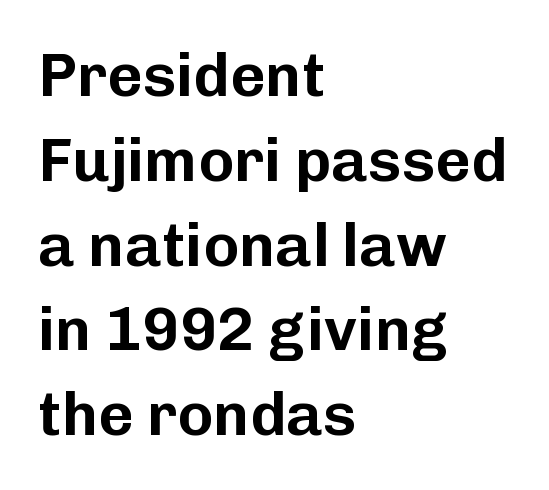
Line starts are locked; line ends wander. Leading matches the norm, producing a regular column. This is roman type, the default non-slanted kind. The glyphs are unaccompanied by any horizontal stroke below them. A typesetter would label this face a sans.
